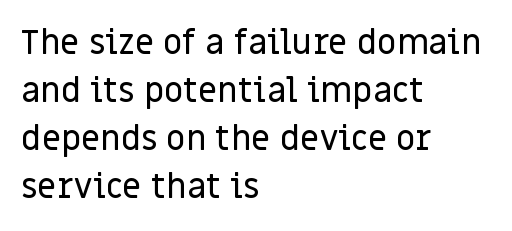
A classic flush-left, rag-right setting is used for this passage. Italic? Not at all — the glyphs are vertical. Is the letter spacing exaggerated? No — it looks like the ordinary default. Observe the absence of serifs on each vertical stroke in this sample. Does the leading feel generous? No, just average. Looks like regular typesetting: each glyph gets only the width it needs.
